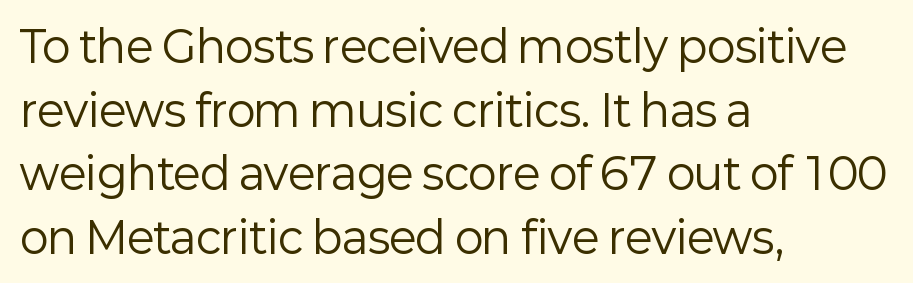
Q: Is the text bold? A: No.
Q: Is the text italic (slanted)? A: No, it is upright.
Q: Is the typeface a serif or a sans-serif typeface? A: Sans-serif.
Q: Is the text underlined? A: No.
Q: How is the paragraph aligned? A: Left-aligned.
Q: Is the spacing between letters normal or unusually wide? A: Normal.
Q: Is the spacing between lines tight, normal or loose? A: Normal.
Q: Width (condensed, normal, or wide)? A: Normal.
Q: Stroke contrast? A: Low.
Q: x-height? A: Medium.
Q: Monospaced? A: No.
